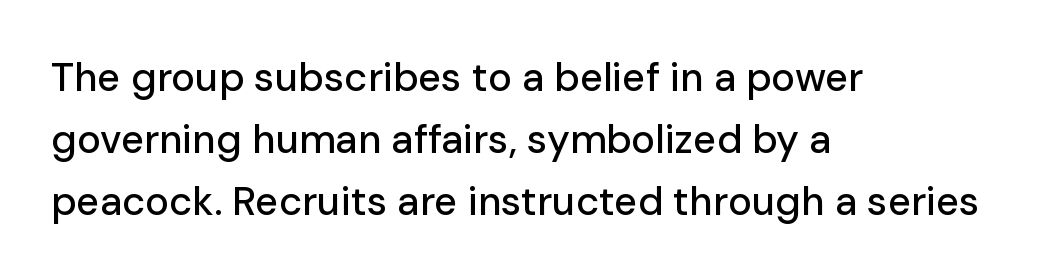
{"serif": "no", "italic": "no", "width": "normal", "stroke_contrast": "low", "x_height": "medium", "monospaced": "no", "underline": "no", "align": "left", "line_spacing": "normal", "line_spacing_ratio": 1.55, "letter_spacing": "normal", "letter_spacing_em": 0.0, "glyph_px": 40}
